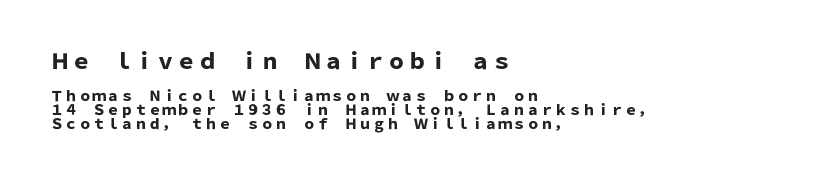
The image shows 21 px bold type, upright; set left-aligned, tight line spacing (1.01x), normal letter spacing, not underlined; the first (top) block is 1.5x larger.
